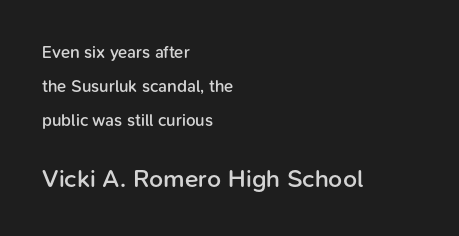
The image shows 25 px text type, upright; set left-aligned, loose line spacing (2.0x), normal letter spacing, not underlined; the second (bottom) block is 1.47x larger.
